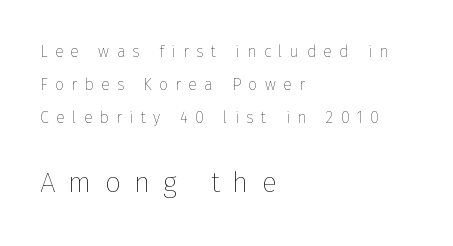
{"italic": "no", "bold": "no", "weight": "thin", "width": "normal", "stroke_contrast": "low", "x_height": "medium", "monospaced": "no", "underline": "no", "align": "left", "line_spacing": "loose", "line_spacing_ratio": 2.07, "letter_spacing": "wide", "letter_spacing_em": 0.46, "larger_block": "second", "size_ratio": 1.75, "glyph_px": 28}
